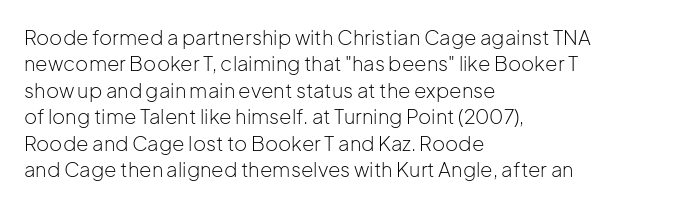
Q: Is the text bold? A: No.
Q: Is the text italic (slanted)? A: No, it is upright.
Q: Is the text underlined? A: No.
Q: How is the paragraph aligned? A: Left-aligned.
Q: Is the spacing between letters normal or unusually wide? A: Normal.
Q: Is the spacing between lines tight, normal or loose? A: Normal.
